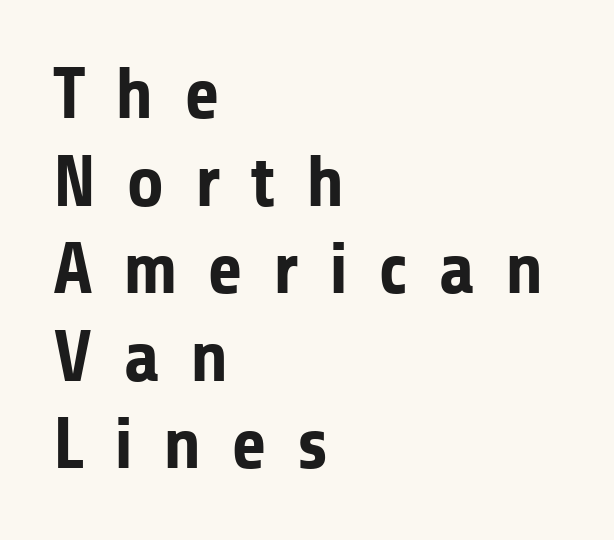
{"serif": "no", "italic": "no", "bold": "yes", "weight": "bold", "width": "normal", "stroke_contrast": "low", "x_height": "medium", "monospaced": "no", "underline": "no", "align": "left", "line_spacing_ratio": 1.2, "letter_spacing": "wide", "letter_spacing_em": 0.41, "glyph_px": 73}
